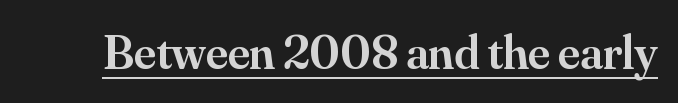
In terms of posture, this sample is upright. Note: serifs present on the glyphs. The rendered words wear a rule along their underside. The letters are semibold — heavier than regular but short of a full bold. Is the letter spacing exaggerated? No — it looks like the ordinary default. The passage shown is typed in a proportional face where columns would drift.
